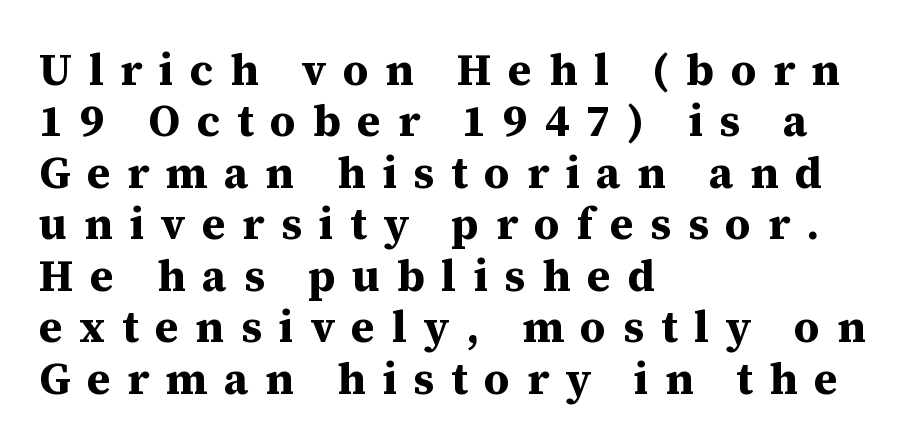
{"serif": "yes", "italic": "no", "bold": "yes", "weight": "bold", "width": "normal", "stroke_contrast": "medium", "x_height": "medium", "monospaced": "no", "underline": "no", "align": "left", "line_spacing_ratio": 1.17, "letter_spacing": "wide", "letter_spacing_em": 0.38, "glyph_px": 44}
